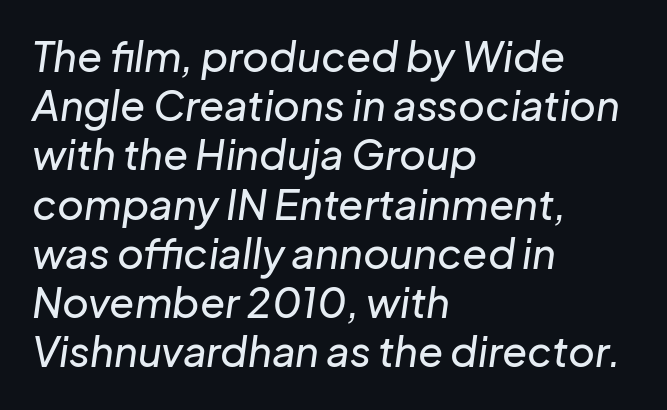
The image shows 41 px text type, italic (leaning right); set left-aligned, line spacing 1.2x, normal letter spacing, not underlined; low stroke contrast and a medium x-height.
